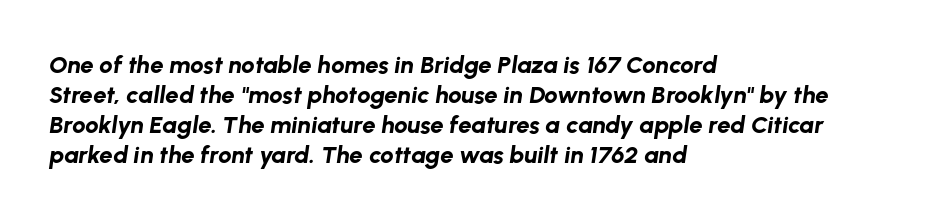
The image shows 24 px bold type, italic (leaning right); set left-aligned, normal line spacing (1.25x), normal letter spacing, not underlined.
